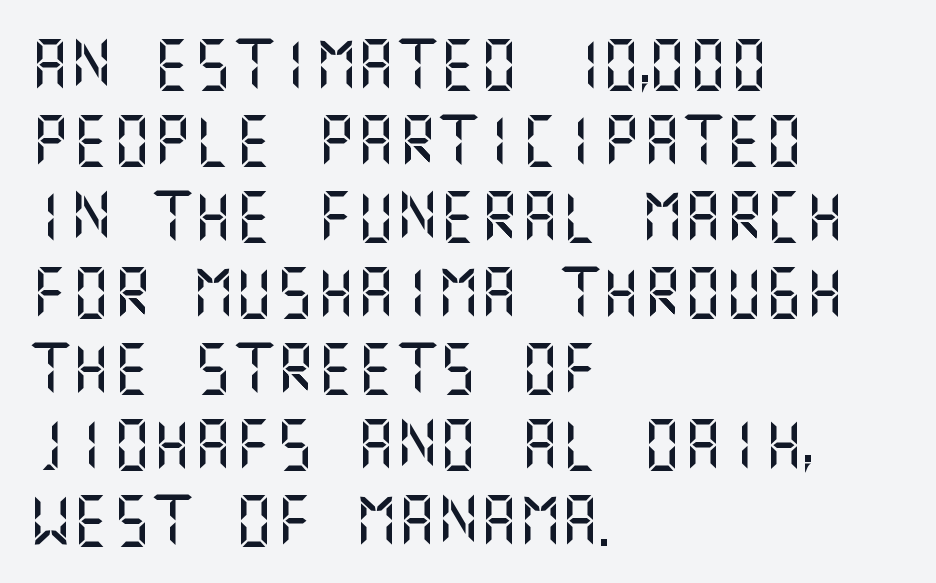
Q: Is the text italic (slanted)? A: No, it is upright.
Q: Is the typeface a serif or a sans-serif typeface? A: Sans-serif.
Q: Is the text underlined? A: No.
Q: How is the paragraph aligned? A: Left-aligned.
Q: Is the spacing between letters normal or unusually wide? A: Normal.
Q: Is the spacing between lines tight, normal or loose? A: Normal.
Q: Width (condensed, normal, or wide)? A: Normal.
Q: Stroke contrast? A: Medium.
Q: x-height? A: Large.
